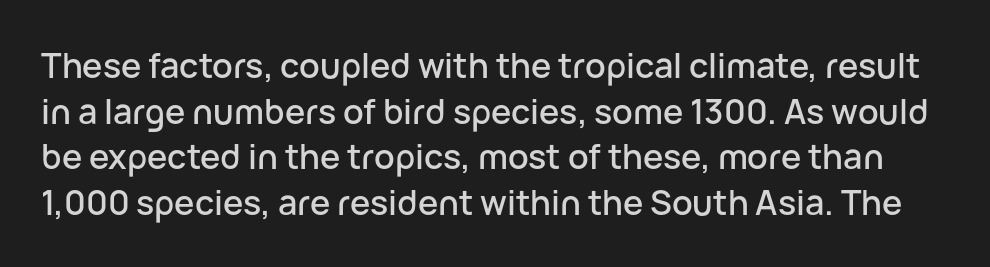
The image shows 34 px sans-serif type, upright; set normal line spacing (1.34x), normal letter spacing, not underlined; low stroke contrast and a medium x-height.
